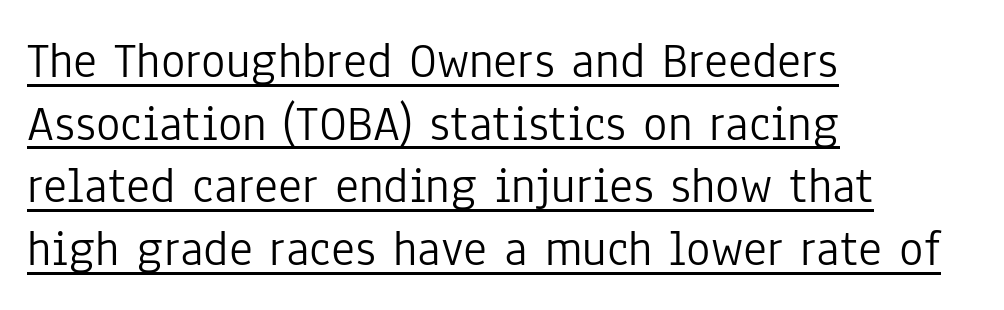
Q: Is the text bold? A: No.
Q: Is the text italic (slanted)? A: No, it is upright.
Q: Is the typeface a serif or a sans-serif typeface? A: Sans-serif.
Q: Is the text underlined? A: Yes.
Q: How is the paragraph aligned? A: Left-aligned.
Q: Is the spacing between letters normal or unusually wide? A: Normal.
Q: Width (condensed, normal, or wide)? A: Condensed.
Q: Stroke contrast? A: Low.
Q: x-height? A: Medium.
Q: Monospaced? A: No.
